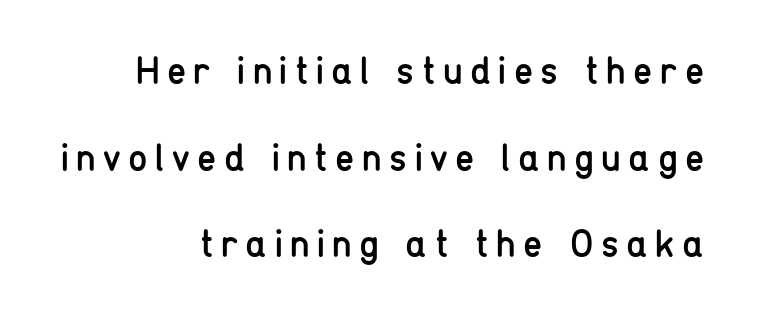
The image shows 39 px regular-weight, condensed sans-serif type, upright; set right-aligned, loose line spacing (2.22x), not underlined; low stroke contrast and a medium x-height.
